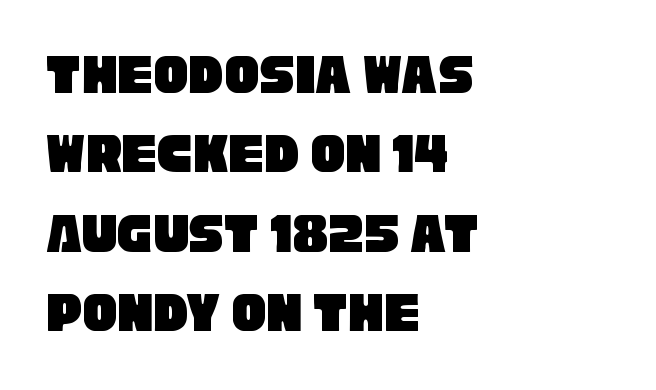
{"serif": "no", "width": "condensed", "stroke_contrast": "low", "x_height": "large", "monospaced": "no", "underline": "no", "align": "left", "line_spacing": "normal", "line_spacing_ratio": 1.37, "letter_spacing": "normal", "letter_spacing_em": 0.0, "glyph_px": 58}
